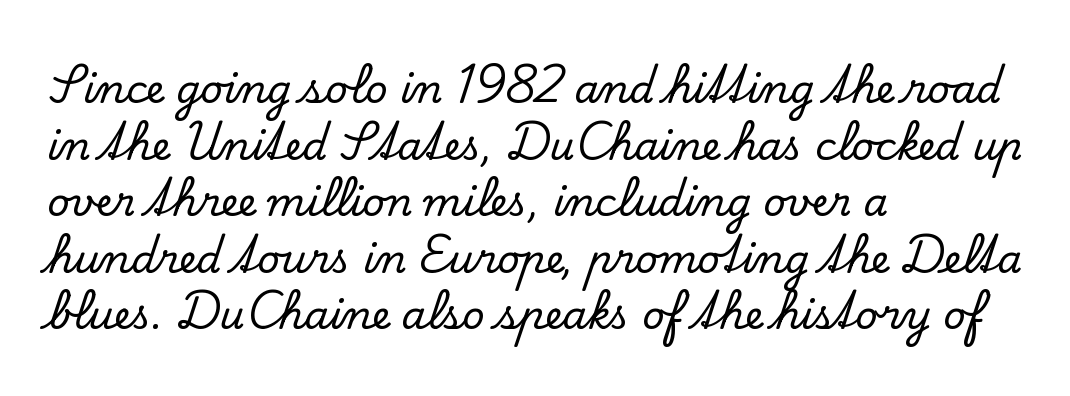
The lines in this sample share a left origin and differ only in where they stop. A typesetter would label this face a serif. Note the varied advance widths — an 'i' is clearly narrower than an 'm'. Tracking value appears to be zero — textbook default spacing. A normal amount of white space separates one row of letters from the next.
